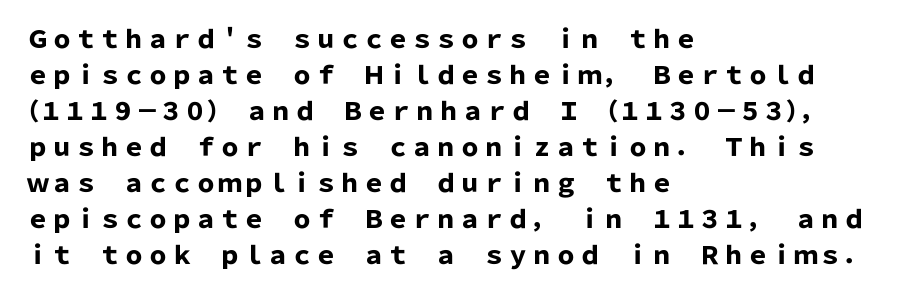
These lines are set flush left with a ragged right edge. Upright lettering throughout. Compared with typical body copy, the letter spacing here is the same. The line-height multiplier appears to be the usual default.
